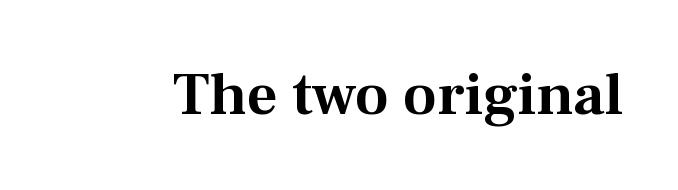
Any mark beneath the type? The region is blank. The font's upright variant was chosen for this text. Character widths vary here, with narrow letters taking less room than wide ones. The gaps between neighbouring characters are ordinary and unremarkable.
